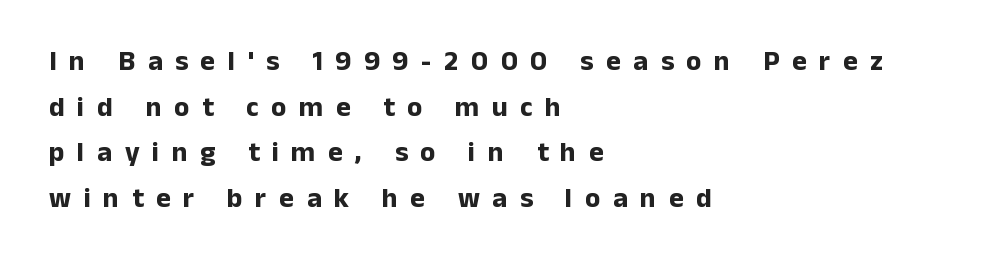
Q: Is the text bold? A: Yes.
Q: Is the text italic (slanted)? A: No, it is upright.
Q: Is the typeface a serif or a sans-serif typeface? A: Sans-serif.
Q: Is the text underlined? A: No.
Q: How is the paragraph aligned? A: Left-aligned.
Q: Is the spacing between letters normal or unusually wide? A: Unusually wide.
Q: Is the spacing between lines tight, normal or loose? A: Normal.
Q: Width (condensed, normal, or wide)? A: Normal.
Q: Stroke contrast? A: Low.
Q: x-height? A: Medium.
Q: Monospaced? A: No.
